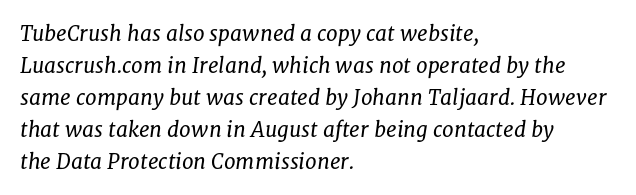
The weight would be labelled regular, book, light, or lighter still. The words here are not underlined. The lines are quadded left. Designer's note — italics engaged. The face used here is rendered with its standard letterfit.
